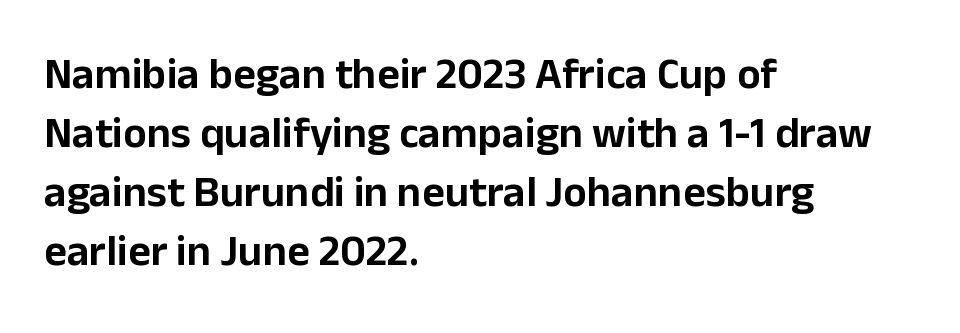
The image shows 44 px sans-serif type, upright; set left-aligned, normal line spacing (1.34x), normal letter spacing, not underlined; low stroke contrast and a medium x-height.
